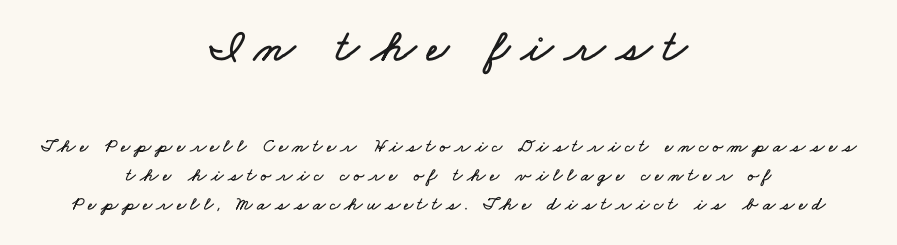
Check under the words: just untouched page. Short and long lines alike share a common midpoint. You could not count columns in this text — the font is proportionally spaced. Look at the glyph heights: the upper group is clearly the bigger setting.
